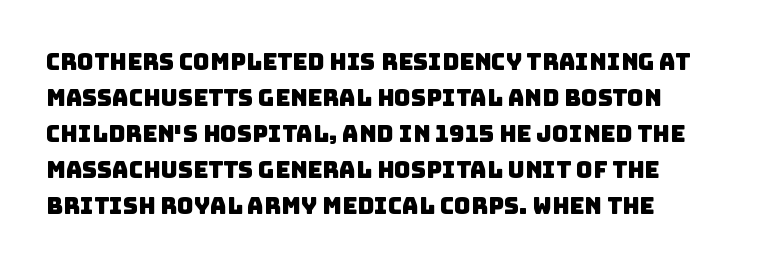
Q: Is the text underlined? A: No.
Q: How is the paragraph aligned? A: Left-aligned.
Q: Is the spacing between letters normal or unusually wide? A: Normal.
Q: Is the spacing between lines tight, normal or loose? A: Normal.
